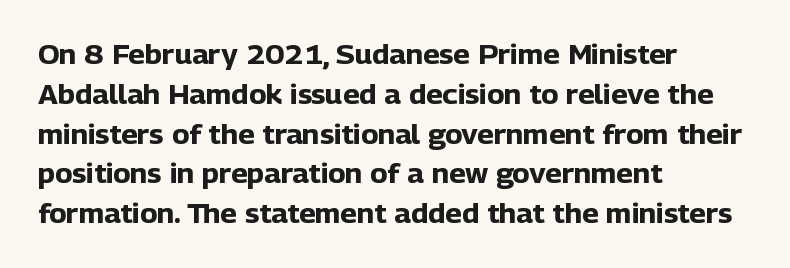
Q: Is the text bold? A: Yes.
Q: Is the text italic (slanted)? A: No, it is upright.
Q: Is the text underlined? A: No.
Q: How is the paragraph aligned? A: Left-aligned.
Q: Is the spacing between letters normal or unusually wide? A: Normal.
Q: Is the spacing between lines tight, normal or loose? A: Normal.
